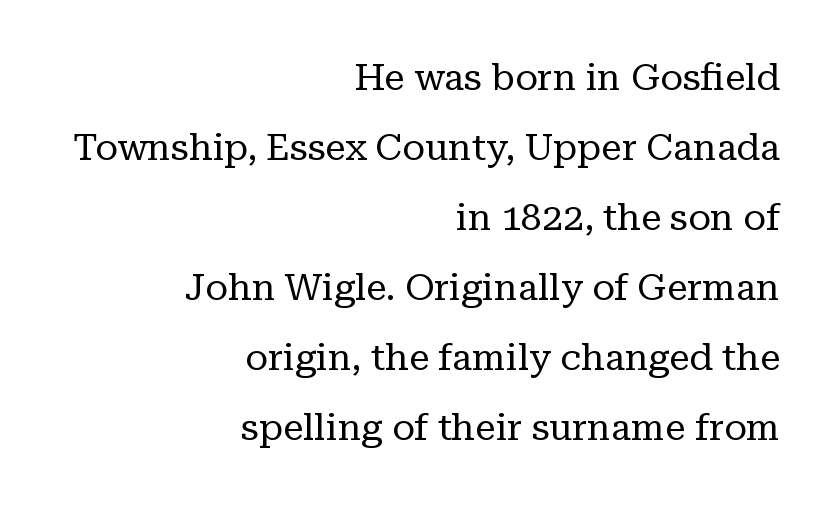
{"serif": "yes", "italic": "no", "bold": "no", "weight": "regular", "width": "normal", "stroke_contrast": "low", "x_height": "medium", "monospaced": "no", "underline": "no", "align": "right", "line_spacing_ratio": 1.89, "letter_spacing": "normal", "letter_spacing_em": 0.0, "glyph_px": 37}
